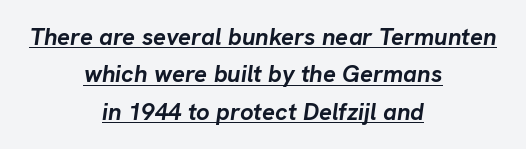
Q: Is the text bold? A: Yes.
Q: Is the text italic (slanted)? A: Yes, it leans right by about 8 degrees.
Q: Is the text underlined? A: Yes.
Q: How is the paragraph aligned? A: Centered.
Q: Is the spacing between letters normal or unusually wide? A: Normal.
Q: Is the spacing between lines tight, normal or loose? A: Normal.
